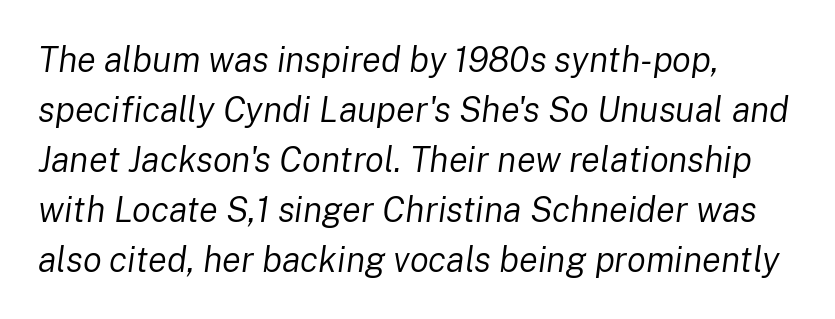
The image shows 35 px regular-weight type, italic (leaning right); set left-aligned, normal line spacing (1.43x), normal letter spacing, not underlined; low stroke contrast and a medium x-height.
